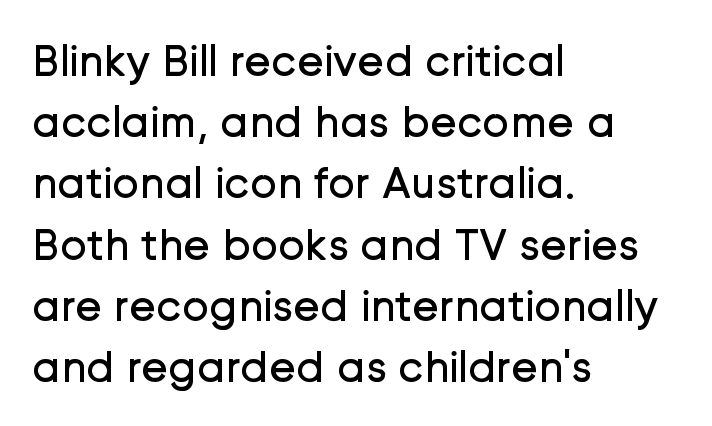
Q: Is the text bold? A: No.
Q: Is the text italic (slanted)? A: No, it is upright.
Q: Is the typeface a serif or a sans-serif typeface? A: Sans-serif.
Q: Is the text underlined? A: No.
Q: How is the paragraph aligned? A: Left-aligned.
Q: Is the spacing between letters normal or unusually wide? A: Normal.
Q: Is the spacing between lines tight, normal or loose? A: Normal.
Q: Width (condensed, normal, or wide)? A: Normal.
Q: Stroke contrast? A: Low.
Q: x-height? A: Medium.
Q: Monospaced? A: No.
